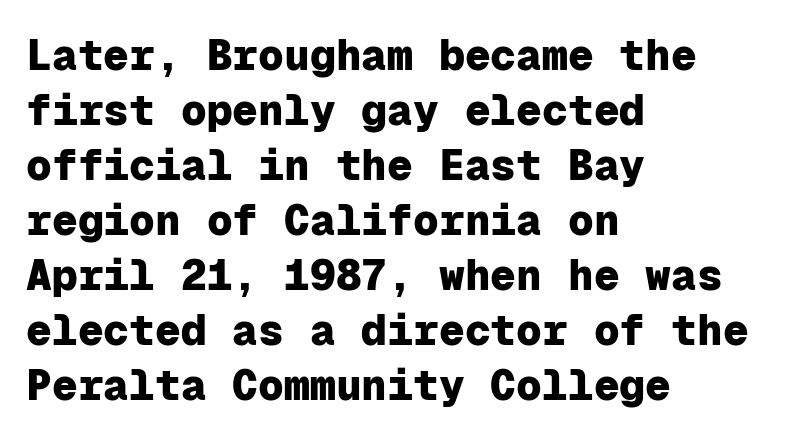
{"serif": "no", "italic": "no", "bold": "yes", "weight": "heavy", "width": "normal", "stroke_contrast": "low", "x_height": "medium", "monospaced": "yes", "underline": "no", "align": "left", "line_spacing": "normal", "line_spacing_ratio": 1.28, "letter_spacing": "normal", "letter_spacing_em": 0.0, "glyph_px": 43}
